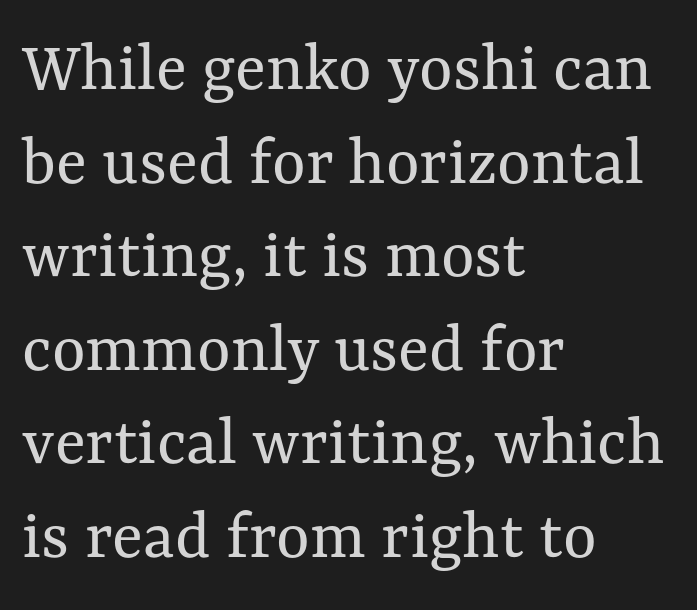
Q: Is the text bold? A: No.
Q: Is the text italic (slanted)? A: No, it is upright.
Q: Is the text underlined? A: No.
Q: How is the paragraph aligned? A: Left-aligned.
Q: Is the spacing between letters normal or unusually wide? A: Normal.
Q: Is the spacing between lines tight, normal or loose? A: Normal.
Q: Width (condensed, normal, or wide)? A: Normal.
Q: Stroke contrast? A: Medium.
Q: x-height? A: Medium.
Q: Monospaced? A: No.
